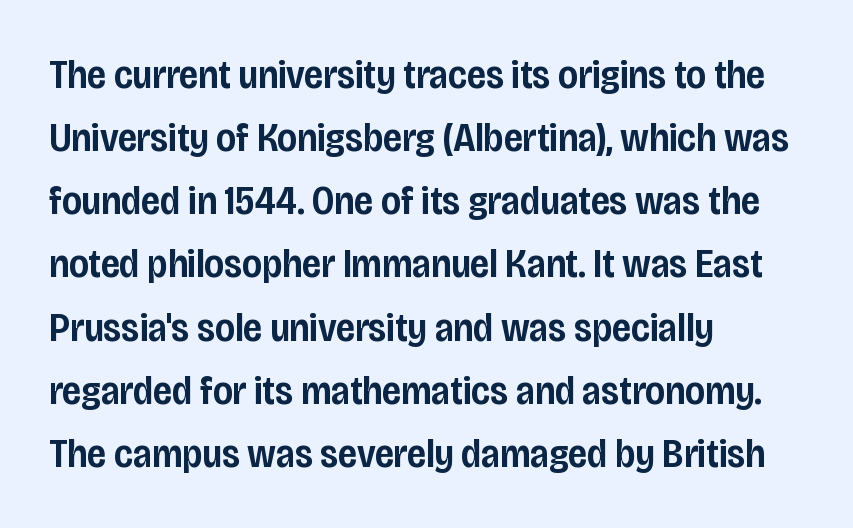
Q: Is the text bold? A: Semi-bold.
Q: Is the text italic (slanted)? A: No, it is upright.
Q: Is the typeface a serif or a sans-serif typeface? A: Sans-serif.
Q: Is the text underlined? A: No.
Q: How is the paragraph aligned? A: Left-aligned.
Q: Is the spacing between letters normal or unusually wide? A: Normal.
Q: Is the spacing between lines tight, normal or loose? A: Normal.
Q: Width (condensed, normal, or wide)? A: Condensed.
Q: Stroke contrast? A: Low.
Q: x-height? A: Large.
Q: Monospaced? A: No.
